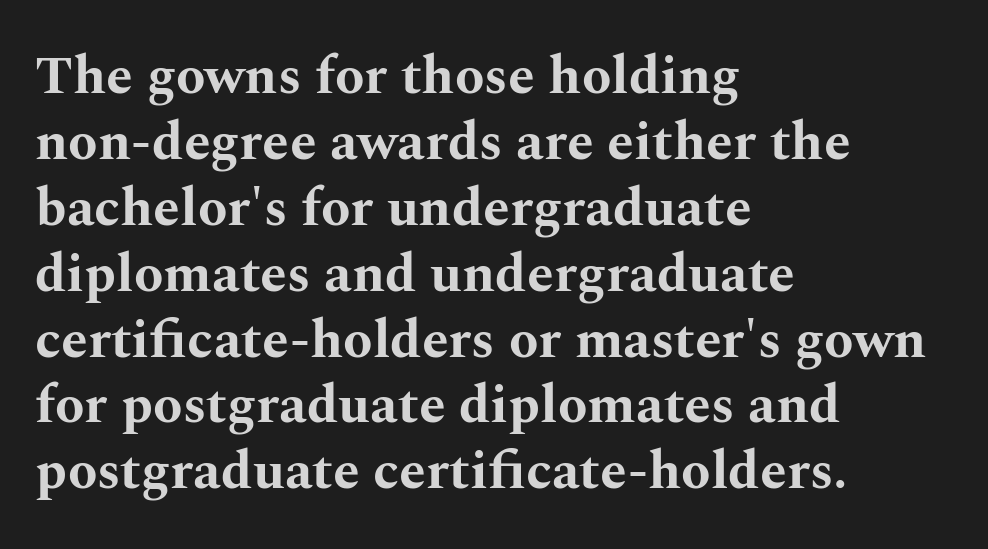
The image shows 54 px bold, wide serif type, upright; set left-aligned, line spacing 1.22x, normal letter spacing, not underlined; medium stroke contrast and a medium x-height.
